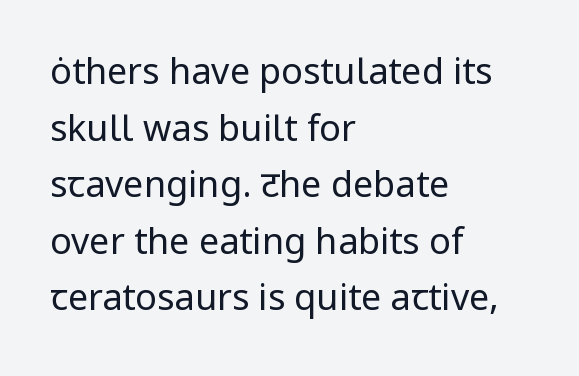
Q: Is the text bold? A: No.
Q: Is the text italic (slanted)? A: No, it is upright.
Q: Is the typeface a serif or a sans-serif typeface? A: Sans-serif.
Q: Is the text underlined? A: No.
Q: How is the paragraph aligned? A: Left-aligned.
Q: Is the spacing between letters normal or unusually wide? A: Normal.
Q: Is the spacing between lines tight, normal or loose? A: Normal.
Q: Width (condensed, normal, or wide)? A: Normal.
Q: Stroke contrast? A: Low.
Q: x-height? A: Medium.
Q: Monospaced? A: No.
